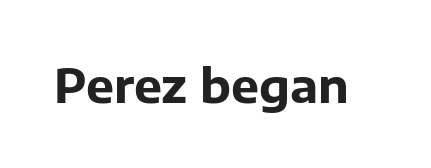
{"serif": "no", "italic": "no", "bold": "yes", "weight": "bold", "width": "normal", "stroke_contrast": "low", "x_height": "medium", "monospaced": "no", "underline": "no", "letter_spacing": "normal", "letter_spacing_em": 0.0, "glyph_px": 47}
